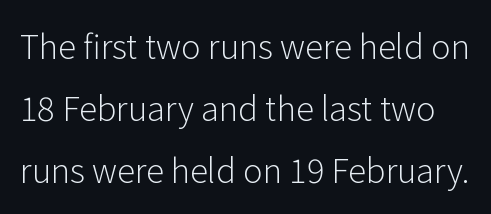
The image shows 33 px light sans-serif type, upright; set line spacing 1.88x, normal letter spacing, not underlined; low stroke contrast and a medium x-height.
